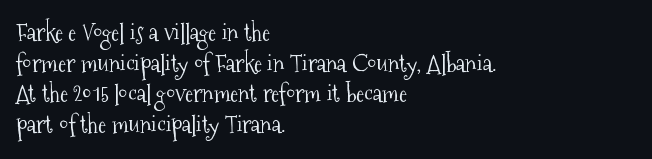
The image shows 24 px text type, upright; set left-aligned, normal line spacing (1.28x), normal letter spacing, not underlined.
